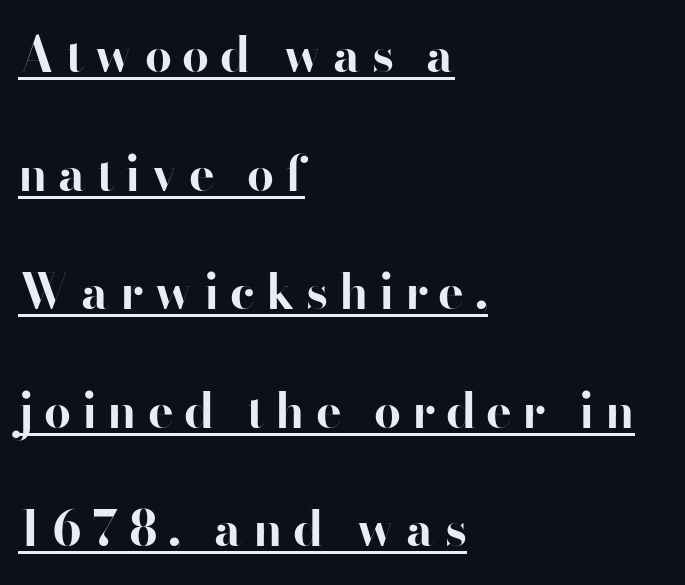
Students, note that the glyphs here are deliberately spaced far apart. The font is running at its bold setting. Glance below the letters and you will spot a drawn line. The lines in this sample share a left origin and differ only in where they stop.
